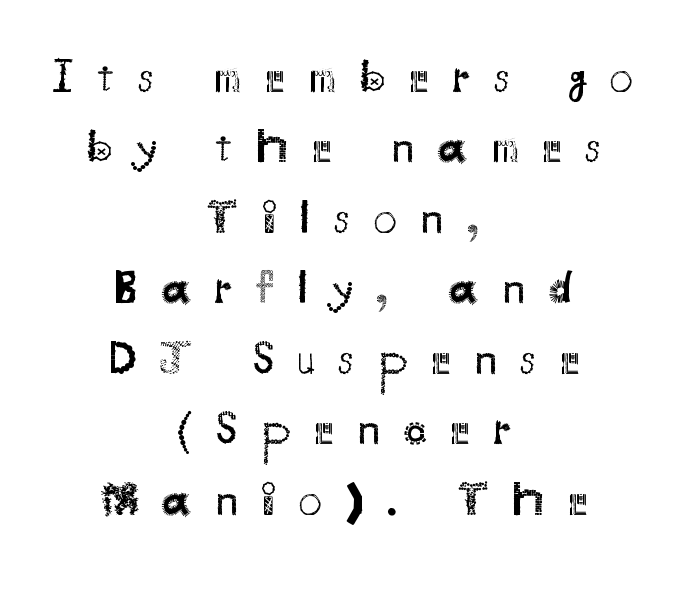
{"serif": "no", "italic": "no", "bold": "no", "weight": "regular", "width": "normal", "stroke_contrast": "medium", "x_height": "small", "monospaced": "no", "underline": "no", "align": "center", "line_spacing": "normal", "line_spacing_ratio": 1.5, "letter_spacing": "wide", "letter_spacing_em": 0.5, "glyph_px": 47}
